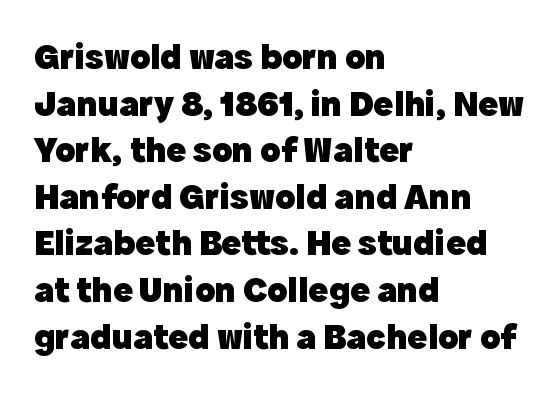
Q: Is the text bold? A: Yes.
Q: Is the text italic (slanted)? A: No, it is upright.
Q: Is the typeface a serif or a sans-serif typeface? A: Sans-serif.
Q: Is the text underlined? A: No.
Q: How is the paragraph aligned? A: Left-aligned.
Q: Is the spacing between letters normal or unusually wide? A: Normal.
Q: Is the spacing between lines tight, normal or loose? A: Normal.
Q: Width (condensed, normal, or wide)? A: Normal.
Q: x-height? A: Medium.
Q: Monospaced? A: No.
